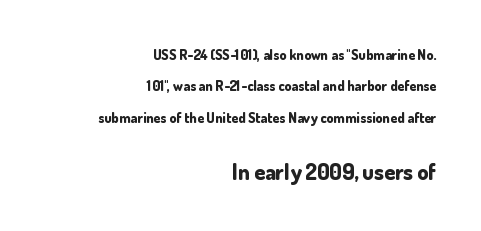
The image shows 22 px bold type, upright; set right-aligned, loose line spacing (2.24x), normal letter spacing, not underlined; the second (bottom) block is 1.57x larger.
